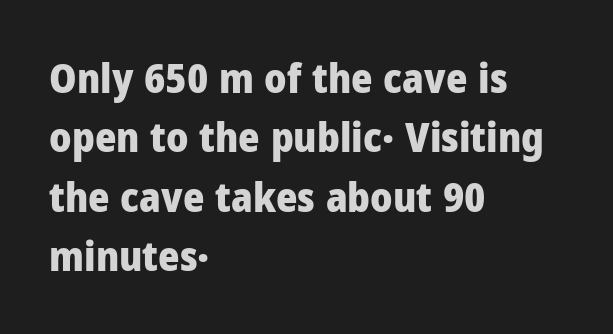
The image shows 41 px heavy sans-serif type, upright; set left-aligned, normal line spacing (1.45x), normal letter spacing, not underlined; low stroke contrast and a medium x-height.
